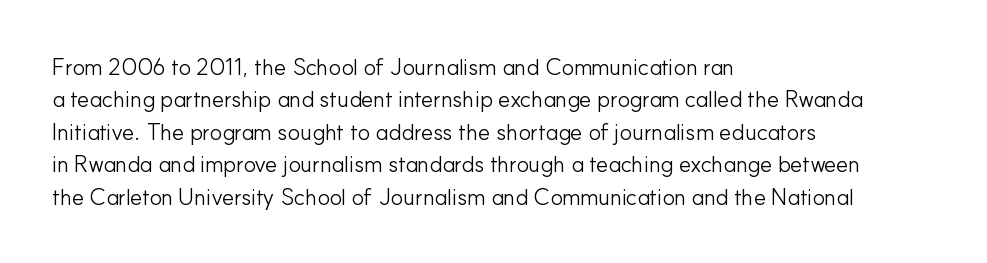
Q: Is the text bold? A: No.
Q: Is the text italic (slanted)? A: No, it is upright.
Q: Is the text underlined? A: No.
Q: How is the paragraph aligned? A: Left-aligned.
Q: Is the spacing between letters normal or unusually wide? A: Normal.
Q: Is the spacing between lines tight, normal or loose? A: Normal.
